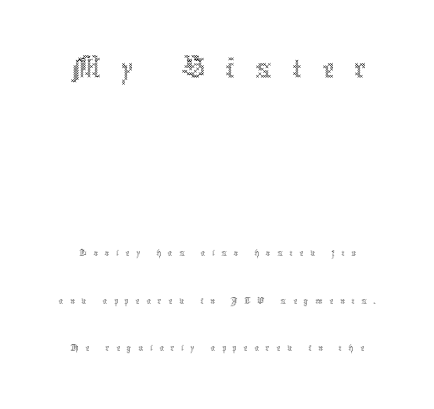
Q: Is the text bold? A: No.
Q: Is the text italic (slanted)? A: No, it is upright.
Q: Is the text underlined? A: No.
Q: Is the spacing between letters normal or unusually wide? A: Unusually wide.
Q: Is the spacing between lines tight, normal or loose? A: Loose.
Q: Which block of text is set in a larger size, the first (top) or the second (bottom)? A: The first (top) one.
Q: Width (condensed, normal, or wide)? A: Condensed.
Q: x-height? A: Medium.
Q: Monospaced? A: No.
